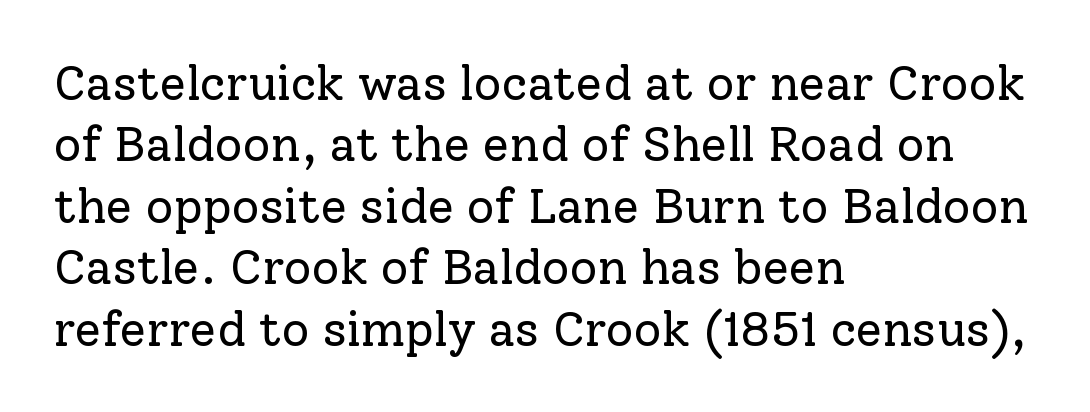
{"serif": "yes", "italic": "no", "bold": "no", "weight": "regular", "width": "normal", "stroke_contrast": "low", "x_height": "medium", "monospaced": "no", "underline": "no", "align": "left", "line_spacing": "normal", "line_spacing_ratio": 1.28, "letter_spacing": "normal", "letter_spacing_em": 0.0, "glyph_px": 48}
